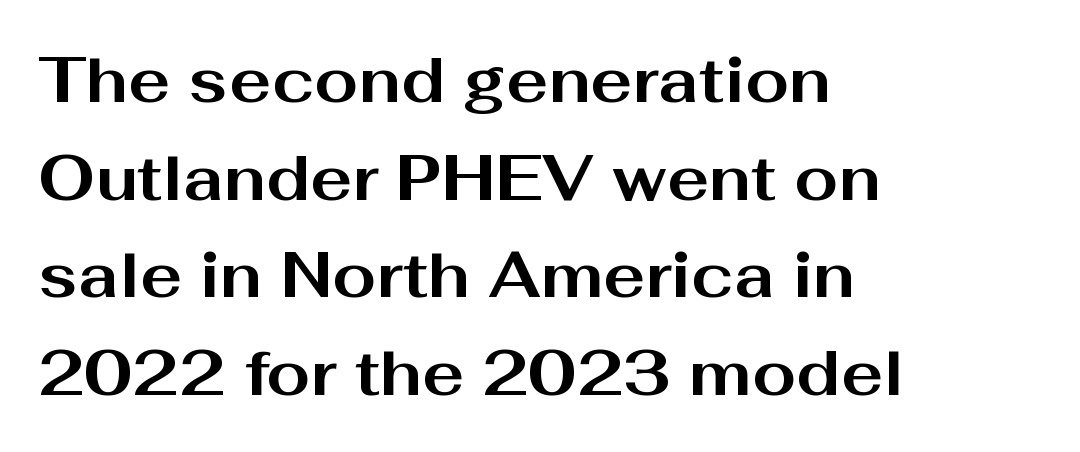
The image shows 63 px bold, wide sans-serif type, upright; set left-aligned, normal line spacing (1.55x), normal letter spacing, not underlined; medium stroke contrast and a medium x-height.
